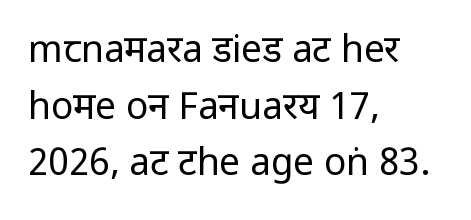
Check under the words: just untouched page. Check where the strokes stop: nothing finishes them off — pure sans. The tracking reads as untouched default to a designer's eye. The rendering anchors every line to the left-hand side. Is this a heavy cut? Hardly; it is regular or lighter. The letters advance in unequal steps, a hallmark of proportional type.
